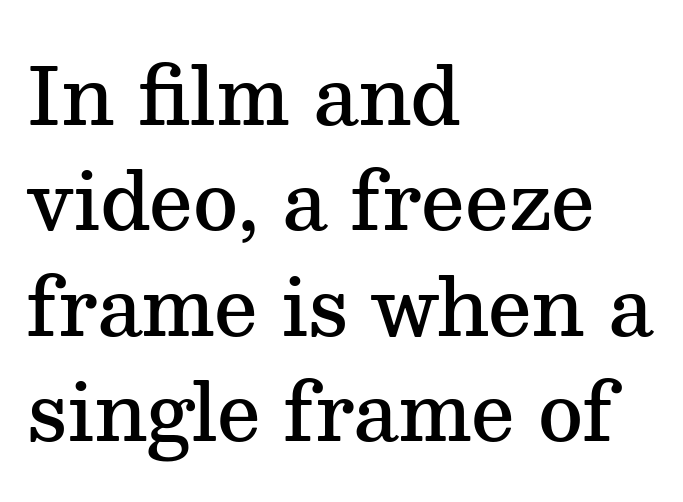
The image shows 78 px semibold serif type, upright; set left-aligned, normal line spacing (1.35x), normal letter spacing, not underlined; medium stroke contrast and a medium x-height.
